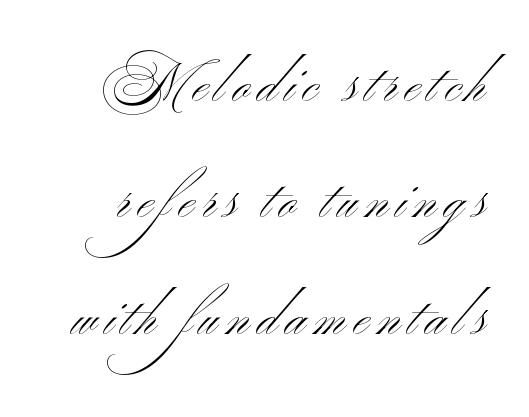
The image shows 52 px light, wide sans-serif type; set loose line spacing (2.24x), not underlined; medium stroke contrast and a small x-height.
